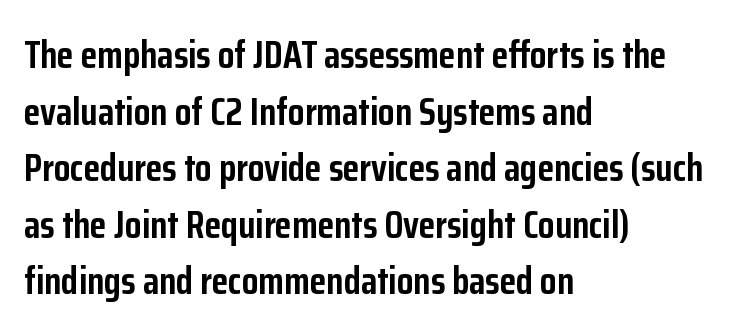
Q: Is the text bold? A: Yes.
Q: Is the text italic (slanted)? A: No, it is upright.
Q: Is the typeface a serif or a sans-serif typeface? A: Sans-serif.
Q: Is the text underlined? A: No.
Q: How is the paragraph aligned? A: Left-aligned.
Q: Is the spacing between letters normal or unusually wide? A: Normal.
Q: Is the spacing between lines tight, normal or loose? A: Normal.
Q: Width (condensed, normal, or wide)? A: Condensed.
Q: Stroke contrast? A: Low.
Q: x-height? A: Medium.
Q: Monospaced? A: No.
